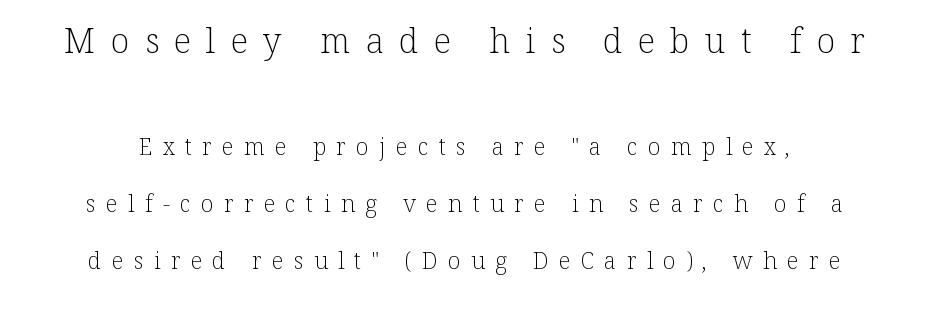
Q: Is the text bold? A: No.
Q: Is the text italic (slanted)? A: No, it is upright.
Q: Is the typeface a serif or a sans-serif typeface? A: Serif.
Q: Is the text underlined? A: No.
Q: Is the spacing between letters normal or unusually wide? A: Unusually wide.
Q: Is the spacing between lines tight, normal or loose? A: Loose.
Q: Which block of text is set in a larger size, the first (top) or the second (bottom)? A: The first (top) one.
Q: Width (condensed, normal, or wide)? A: Normal.
Q: Stroke contrast? A: Low.
Q: x-height? A: Medium.
Q: Monospaced? A: No.
